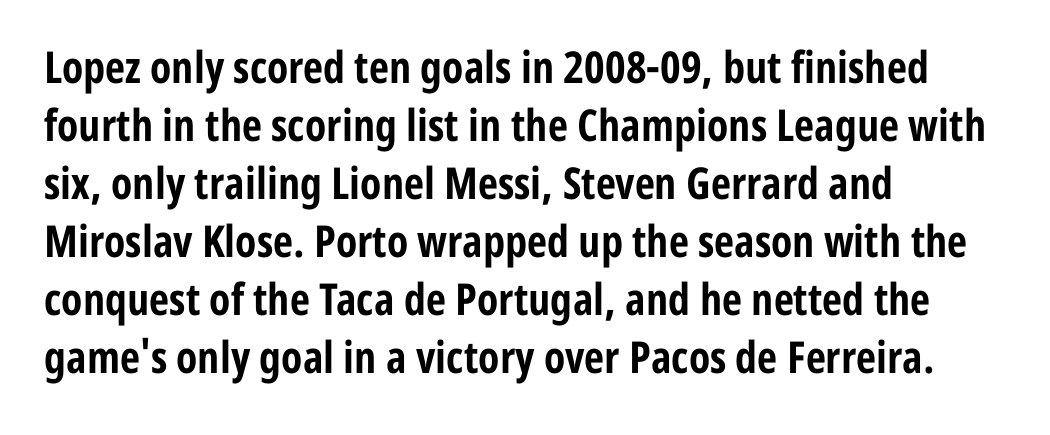
The image shows 44 px bold, condensed sans-serif type, upright; set left-aligned, normal line spacing (1.32x), normal letter spacing, not underlined; low stroke contrast and a medium x-height.
